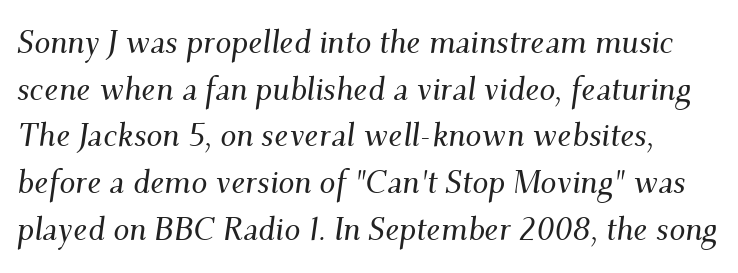
{"serif": "yes", "italic": "yes", "lean": "right", "slant_degrees": 9, "width": "normal", "stroke_contrast": "medium", "x_height": "small", "monospaced": "no", "underline": "no", "line_spacing": "normal", "line_spacing_ratio": 1.46, "letter_spacing": "normal", "letter_spacing_em": 0.0, "glyph_px": 32}
